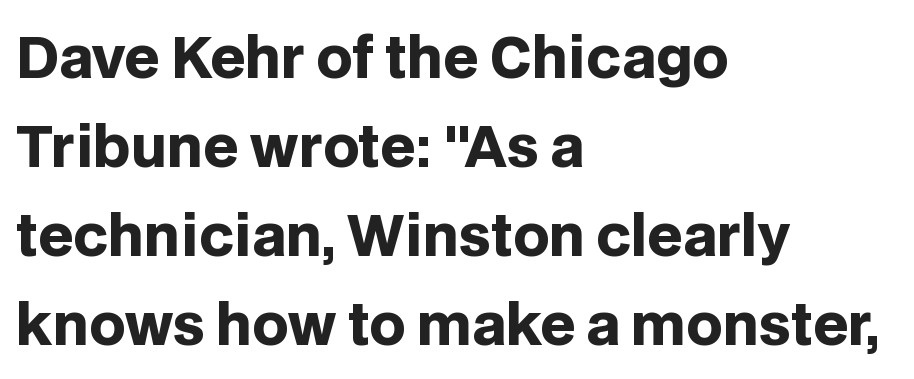
Q: Is the text bold? A: Yes.
Q: Is the text italic (slanted)? A: No, it is upright.
Q: Is the typeface a serif or a sans-serif typeface? A: Sans-serif.
Q: Is the text underlined? A: No.
Q: How is the paragraph aligned? A: Left-aligned.
Q: Is the spacing between letters normal or unusually wide? A: Normal.
Q: Is the spacing between lines tight, normal or loose? A: Normal.
Q: Width (condensed, normal, or wide)? A: Normal.
Q: Stroke contrast? A: Low.
Q: x-height? A: Large.
Q: Monospaced? A: No.
